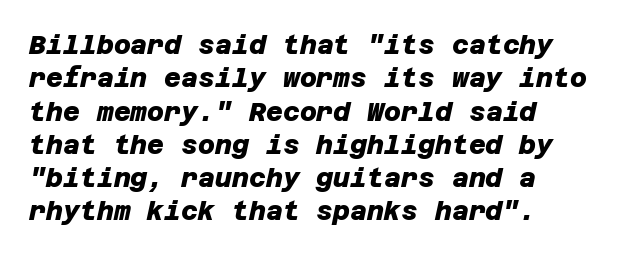
{"bold": "yes", "underline": "no", "line_spacing": "normal", "line_spacing_ratio": 1.28, "letter_spacing": "normal", "letter_spacing_em": 0.0, "glyph_px": 26}
